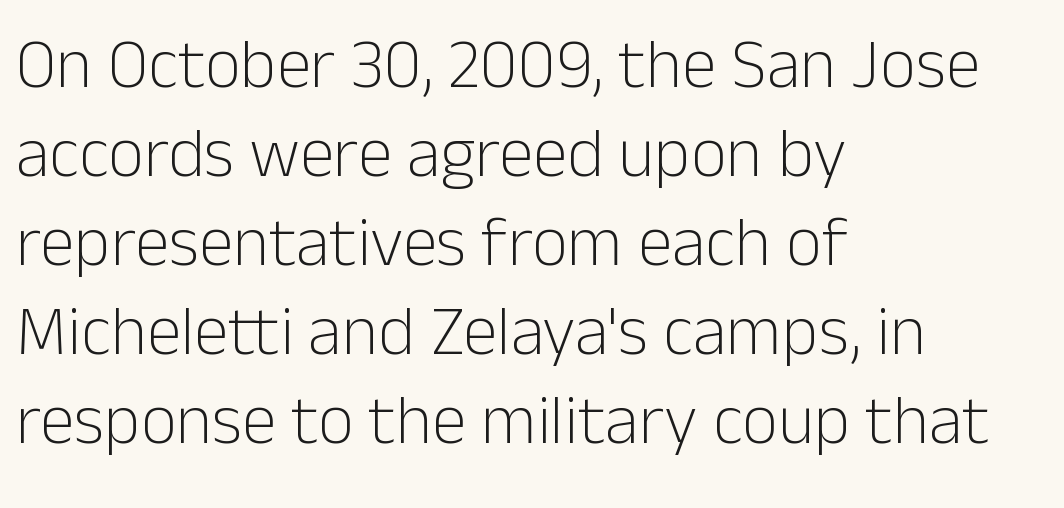
Each row of text sits above clean, open space. Is this a sans? Yes — the strokes have no serifs. Casual observation: everything's shoved over to the left. Looks like regular typesetting: each glyph gets only the width it needs. Notice how descenders clear the ascenders below comfortably — that's standard leading.
